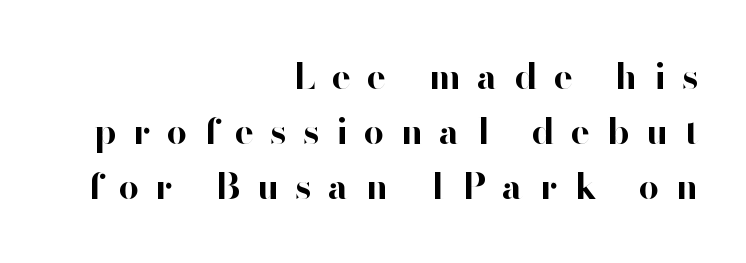
Style check: upright. Plain, unruled lines of type. Honestly, the letter spacing is so wide it's the main thing you notice. Compared with a flush-left layout, this one pins lines to the opposite, right side. The characters look thick and weighty, a clear bold.
